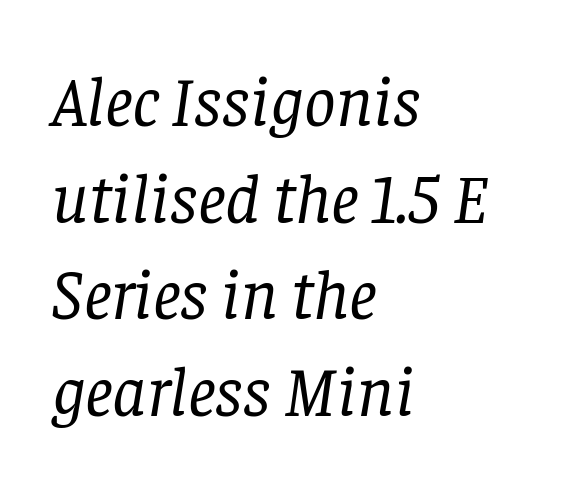
The image shows 70 px regular-weight serif type, italic (leaning right); set left-aligned, normal line spacing (1.38x), normal letter spacing, not underlined; low stroke contrast and a large x-height.
